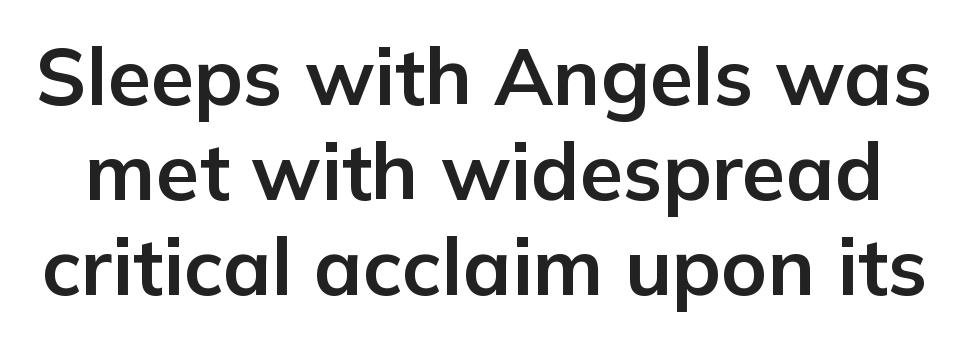
A roman cut, with each character standing at attention. The foot of each line stays bare and open. The line texture is even and compact thanks to regular tracking. Does the weight exceed regular? Yes, all the way to bold. You can tell from the bare stems that sans-serif type was used.
